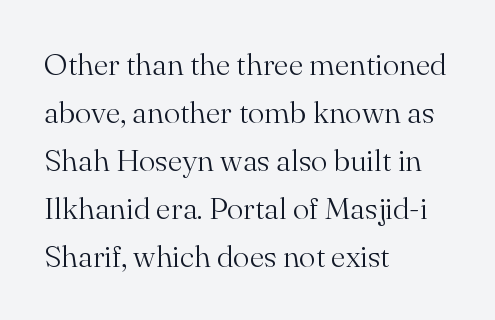
Q: Is the text bold? A: No.
Q: Is the text italic (slanted)? A: No, it is upright.
Q: Is the typeface a serif or a sans-serif typeface? A: Serif.
Q: Is the text underlined? A: No.
Q: How is the paragraph aligned? A: Left-aligned.
Q: Is the spacing between letters normal or unusually wide? A: Normal.
Q: Is the spacing between lines tight, normal or loose? A: Normal.
Q: Width (condensed, normal, or wide)? A: Normal.
Q: Stroke contrast? A: Medium.
Q: x-height? A: Small.
Q: Monospaced? A: No.
